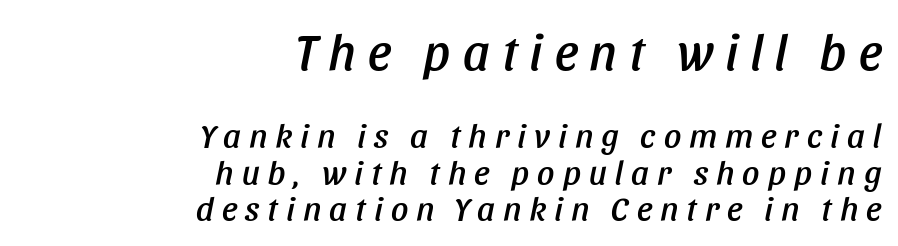
This rendering features lettering with no underline. You get the large type first, then a drop to smaller type. Notice how the stems are inclined rather than vertical — that's the hallmark of italics. Notice how the passage keeps a crisp vertical edge on the right only. Proportional: the letters do not fall into vertical columns.
